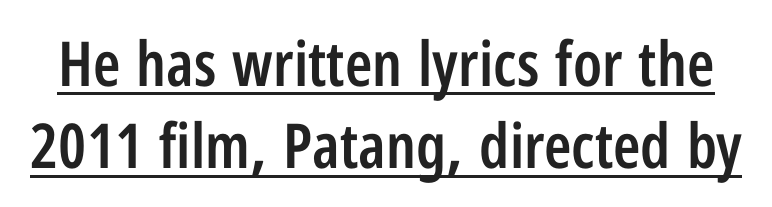
The image shows 62 px semibold, condensed sans-serif type, upright; set normal line spacing (1.33x), normal letter spacing, underlined; low stroke contrast and a medium x-height.
